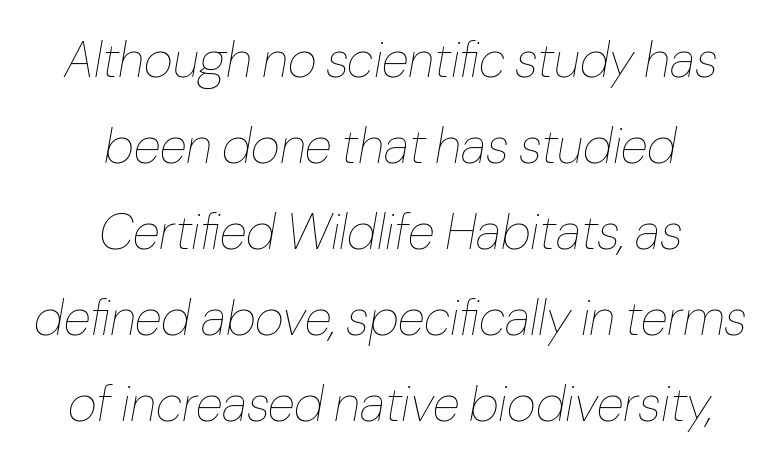
The image shows 50 px thin type, italic (leaning right); set centered, line spacing 1.72x, normal letter spacing, not underlined; low stroke contrast and a medium x-height.
